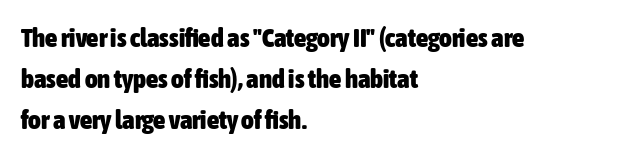
The image shows 27 px bold type, upright; set left-aligned, normal line spacing (1.52x), normal letter spacing, not underlined.
